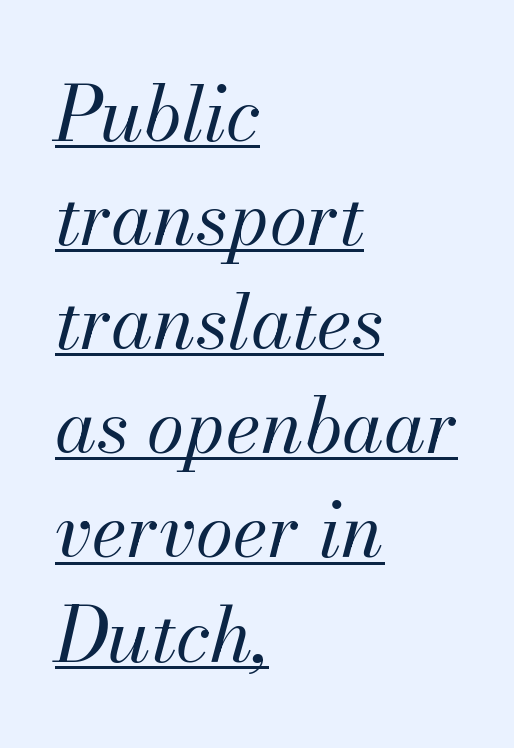
Q: Is the text bold? A: No.
Q: Is the text italic (slanted)? A: Yes, it leans right by about 13 degrees.
Q: Is the text underlined? A: Yes.
Q: How is the paragraph aligned? A: Left-aligned.
Q: Is the spacing between letters normal or unusually wide? A: Normal.
Q: Is the spacing between lines tight, normal or loose? A: Normal.
Q: Width (condensed, normal, or wide)? A: Normal.
Q: Stroke contrast? A: Medium.
Q: x-height? A: Small.
Q: Monospaced? A: No.
